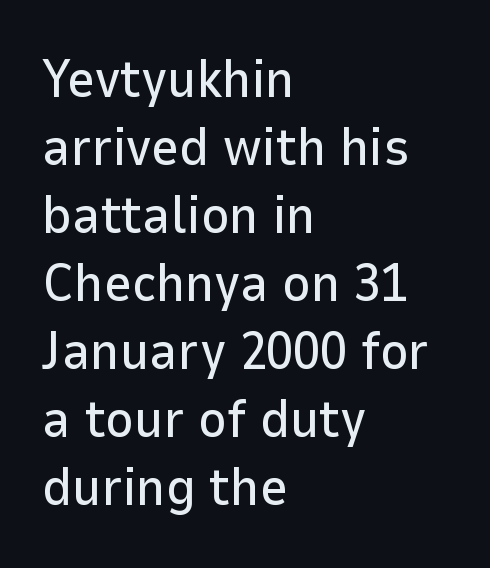
The image shows 54 px sans-serif type, upright; set left-aligned, normal line spacing (1.26x), normal letter spacing, not underlined; low stroke contrast and a medium x-height.
